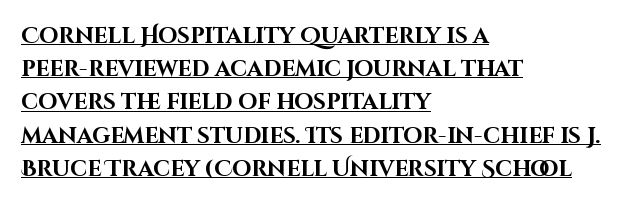
The image shows 22 px bold type, upright; set left-aligned, normal line spacing (1.51x), normal letter spacing, underlined.
